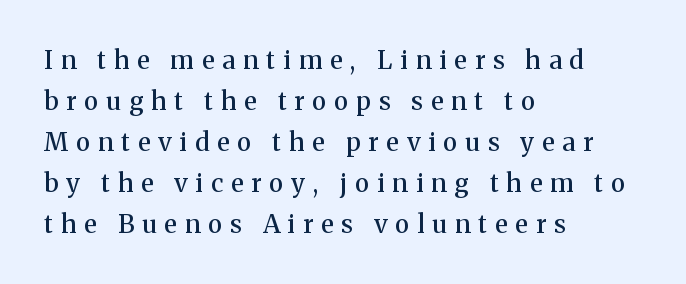
The image shows 25 px text type, upright; set left-aligned, normal line spacing (1.64x), unusually wide letter spacing (+0.32 em), not underlined.
